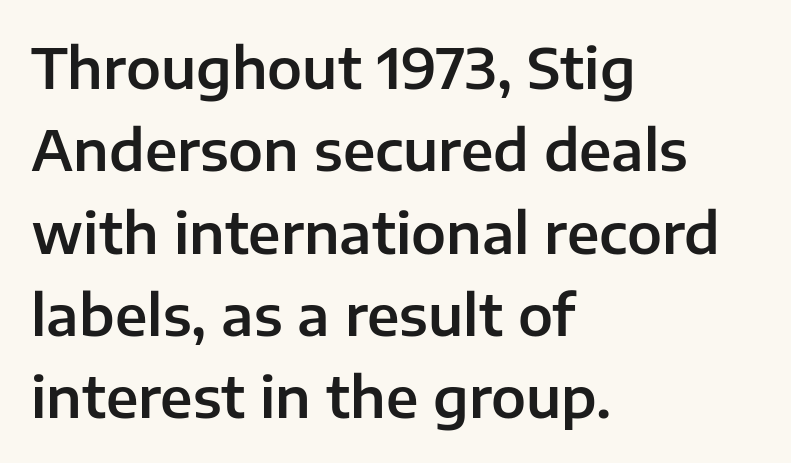
Line spacing here is normal. Visually the block forms a straight wall on the left and a jagged coastline on the right. The gaps between neighbouring characters are ordinary and unremarkable. This is roman type, the default non-slanted kind.
